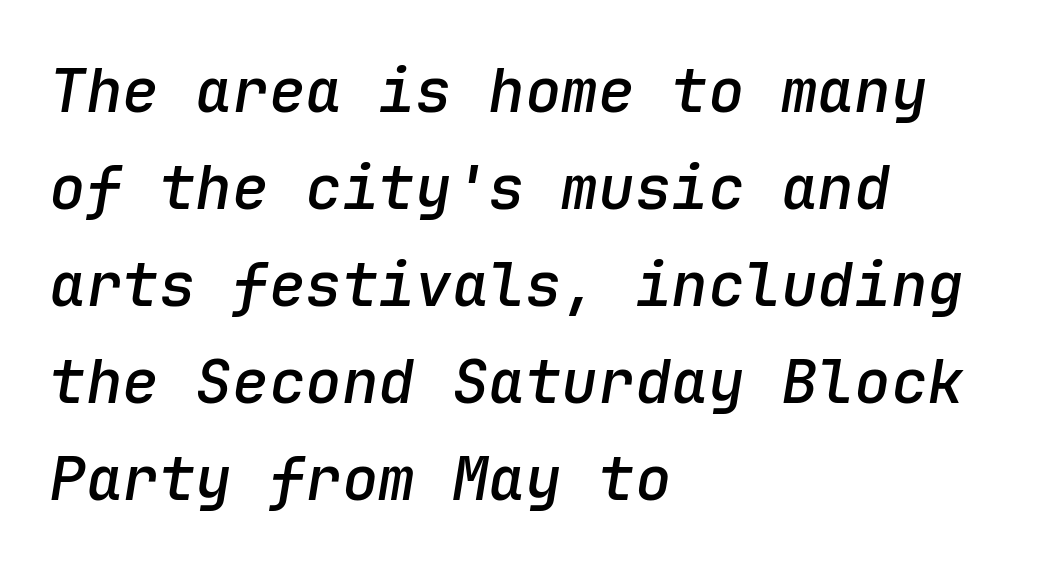
This sample is left-justified, so line endings fall wherever the words run out. Each word holds together tightly as a unit, with standard inter-letter gaps. Anything drawn beneath the words? Only blank space. Rendered with sloped, italic letterforms.
